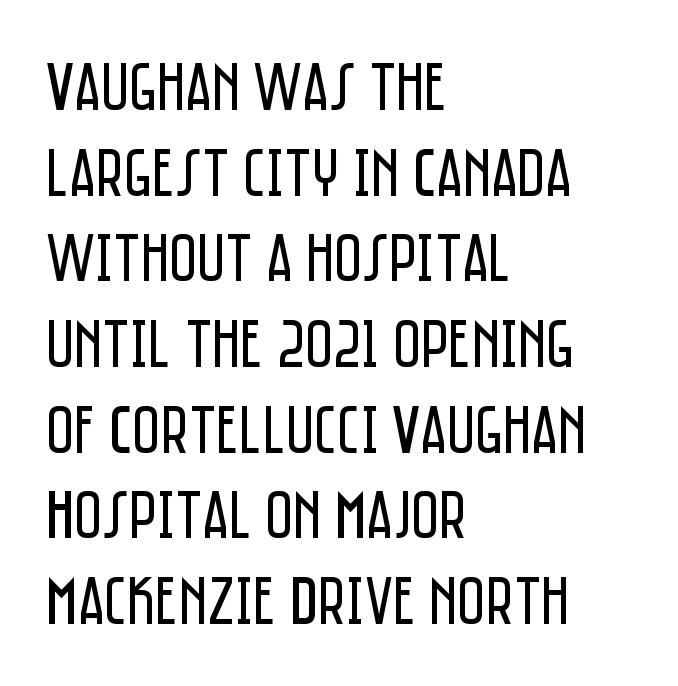
Evenly set lines give the paragraph a standard silhouette. This sample uses an upright cut, with every glyph sitting square on the baseline. You could call the tracking neutral — neither tight nor loose. No word sits above an underline.
